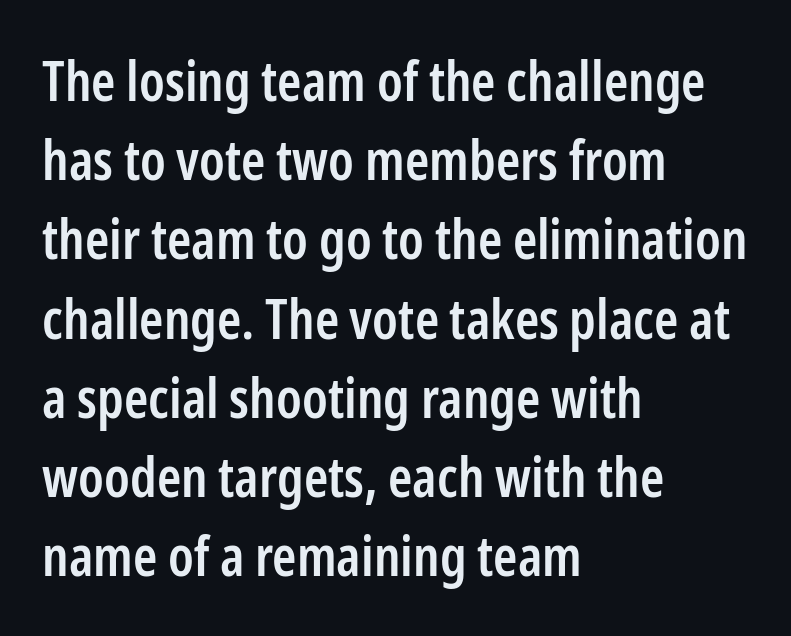
Q: Is the text bold? A: Semi-bold.
Q: Is the text italic (slanted)? A: No, it is upright.
Q: Is the typeface a serif or a sans-serif typeface? A: Sans-serif.
Q: Is the text underlined? A: No.
Q: How is the paragraph aligned? A: Left-aligned.
Q: Is the spacing between letters normal or unusually wide? A: Normal.
Q: Is the spacing between lines tight, normal or loose? A: Normal.
Q: Width (condensed, normal, or wide)? A: Condensed.
Q: Stroke contrast? A: Low.
Q: x-height? A: Medium.
Q: Monospaced? A: No.
